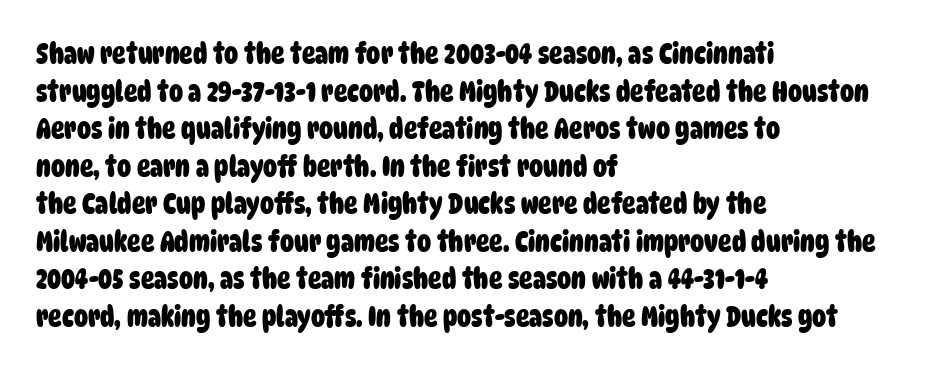
Clear beneath every line of the passage. Is there much room between lines? A standard amount, neither cramped nor airy. Observe the ordinary spacing: letters are neighbours, not strangers. What kind of face is this? One without serifs — a sans.
